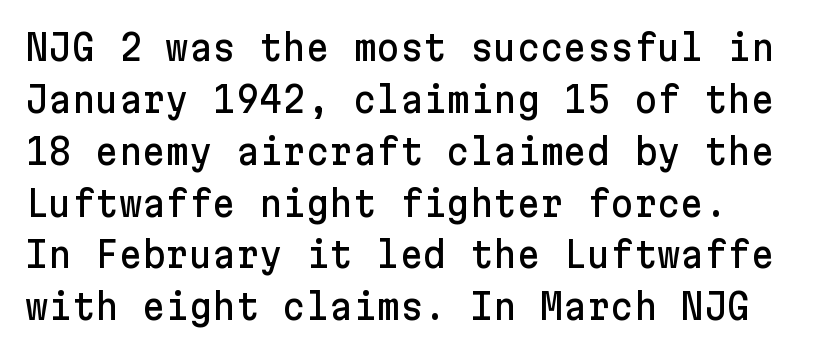
The image shows 36 px sans-serif type, upright; set normal line spacing (1.44x), normal letter spacing, not underlined; low stroke contrast and a medium x-height.
